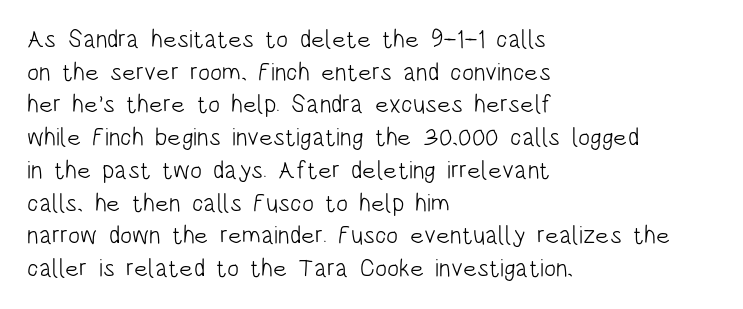
What's the leading like? Ordinary, nothing unusual. The passage shown has conventional tracking throughout. The typography opts for an upright posture over an oblique one. The passage is arranged the way most books set body copy — flush left.
